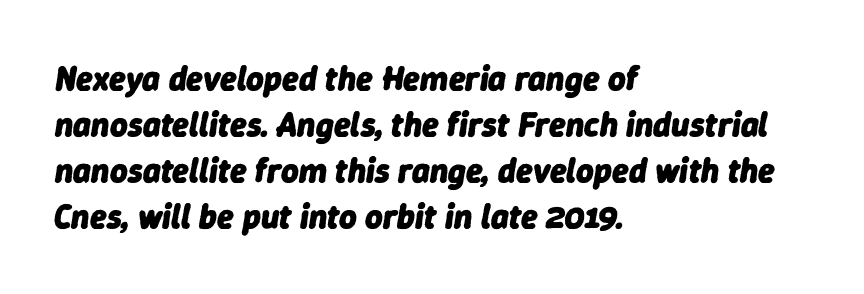
{"italic": "yes", "lean": "right", "slant_degrees": 9, "bold": "yes", "weight": "heavy", "width": "normal", "stroke_contrast": "low", "x_height": "medium", "monospaced": "no", "underline": "no", "align": "left", "line_spacing": "normal", "line_spacing_ratio": 1.35, "letter_spacing": "normal", "letter_spacing_em": 0.0, "glyph_px": 34}
